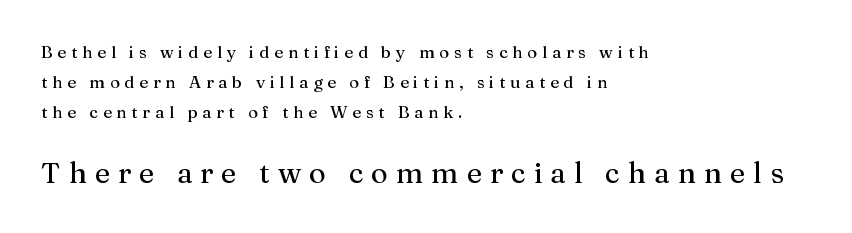
Q: Is the text italic (slanted)? A: No, it is upright.
Q: Is the typeface a serif or a sans-serif typeface? A: Serif.
Q: Is the text underlined? A: No.
Q: How is the paragraph aligned? A: Left-aligned.
Q: Is the spacing between letters normal or unusually wide? A: Unusually wide.
Q: Which block of text is set in a larger size, the first (top) or the second (bottom)? A: The second (bottom) one.
Q: Width (condensed, normal, or wide)? A: Normal.
Q: Stroke contrast? A: Medium.
Q: x-height? A: Medium.
Q: Monospaced? A: No.
